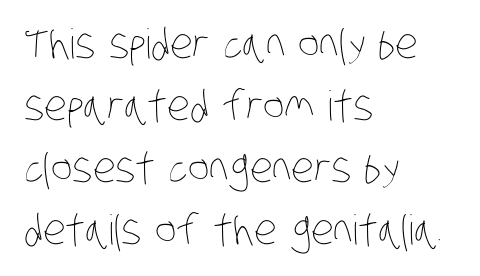
Q: Is the text bold? A: No.
Q: Is the text underlined? A: No.
Q: How is the paragraph aligned? A: Left-aligned.
Q: Is the spacing between letters normal or unusually wide? A: Normal.
Q: Is the spacing between lines tight, normal or loose? A: Normal.
Q: Width (condensed, normal, or wide)? A: Condensed.
Q: Stroke contrast? A: Low.
Q: x-height? A: Large.
Q: Monospaced? A: No.
